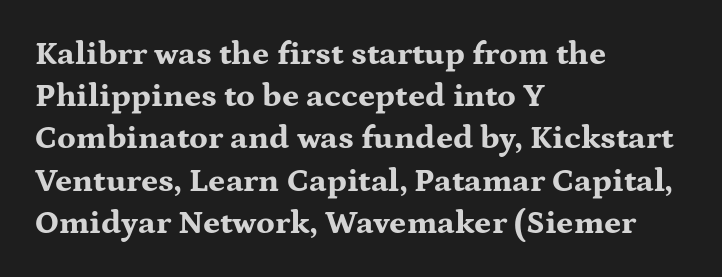
Q: Is the text bold? A: Yes.
Q: Is the text italic (slanted)? A: No, it is upright.
Q: Is the typeface a serif or a sans-serif typeface? A: Serif.
Q: Is the text underlined? A: No.
Q: How is the paragraph aligned? A: Left-aligned.
Q: Is the spacing between letters normal or unusually wide? A: Normal.
Q: Is the spacing between lines tight, normal or loose? A: Normal.
Q: Width (condensed, normal, or wide)? A: Wide.
Q: Stroke contrast? A: Medium.
Q: x-height? A: Medium.
Q: Monospaced? A: No.
